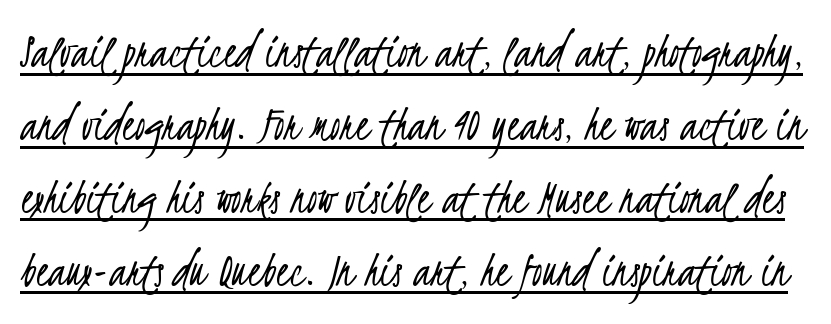
The image shows 51 px light, condensed sans-serif type; set normal line spacing (1.43x), normal letter spacing, underlined; low stroke contrast and a small x-height.
